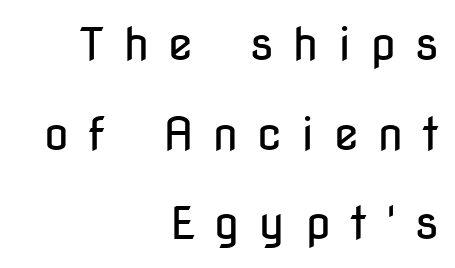
The image shows 45 px regular-weight, condensed sans-serif type, upright; set right-aligned, loose line spacing (1.99x), unusually wide letter spacing (+0.43 em), not underlined; low stroke contrast and a medium x-height.
